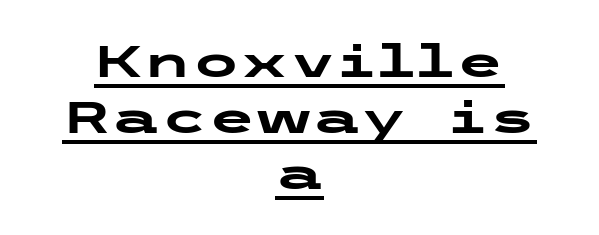
Is the letter spacing exaggerated? No — it looks like the ordinary default. The font is running at its bold setting. Italic: no, the glyphs are upright roman. Does a line run under the words? Yes, clearly. Regarding leading, the lines here are spaced in the standard way. The lines in this sample share a center point and differ in where they start and stop.
